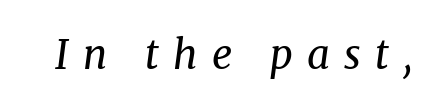
The image shows 40 px regular-weight serif type, italic (leaning right); set unusually wide letter spacing (+0.36 em), not underlined; medium stroke contrast and a medium x-height.
